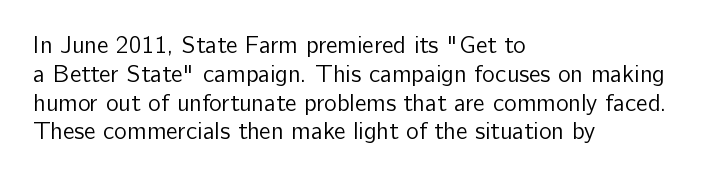
{"italic": "no", "bold": "no", "underline": "no", "align": "left", "line_spacing_ratio": 1.2, "letter_spacing": "normal", "letter_spacing_em": 0.0, "glyph_px": 24}
